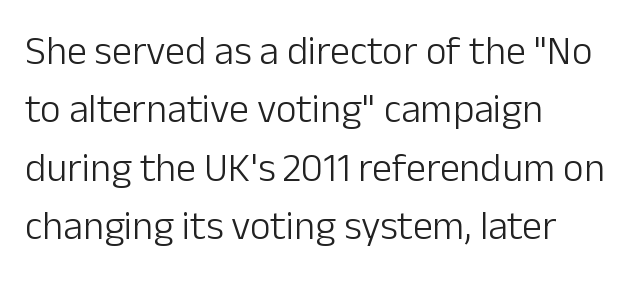
{"serif": "no", "italic": "no", "bold": "no", "weight": "light", "width": "normal", "stroke_contrast": "low", "x_height": "medium", "monospaced": "no", "underline": "no", "align": "left", "line_spacing": "normal", "line_spacing_ratio": 1.46, "letter_spacing": "normal", "letter_spacing_em": 0.0, "glyph_px": 40}
